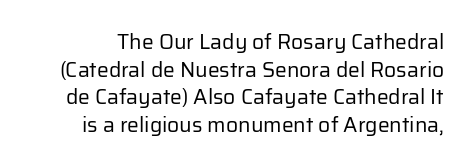
The image shows 21 px text type, upright; set normal line spacing (1.31x), normal letter spacing, not underlined.
